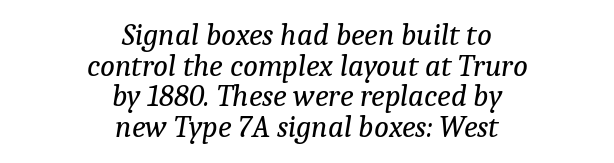
Q: Is the text bold? A: No.
Q: Is the text italic (slanted)? A: Yes, it leans right by about 9 degrees.
Q: Is the typeface a serif or a sans-serif typeface? A: Serif.
Q: Is the text underlined? A: No.
Q: How is the paragraph aligned? A: Centered.
Q: Is the spacing between letters normal or unusually wide? A: Normal.
Q: Is the spacing between lines tight, normal or loose? A: Tight.
Q: Width (condensed, normal, or wide)? A: Normal.
Q: Stroke contrast? A: Low.
Q: x-height? A: Medium.
Q: Monospaced? A: No.
